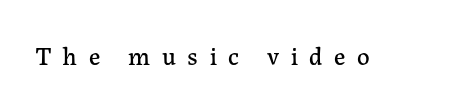
{"italic": "no", "underline": "no", "letter_spacing": "wide", "letter_spacing_em": 0.46, "glyph_px": 25}
